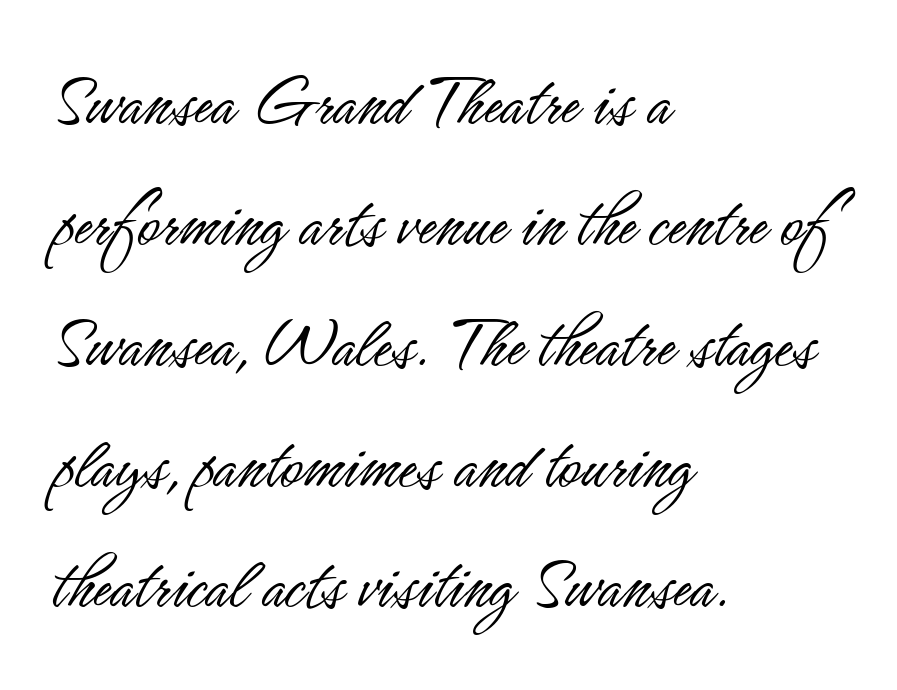
The image shows 76 px light, condensed sans-serif type; set left-aligned, normal line spacing (1.59x), normal letter spacing, not underlined; low stroke contrast and a small x-height.
